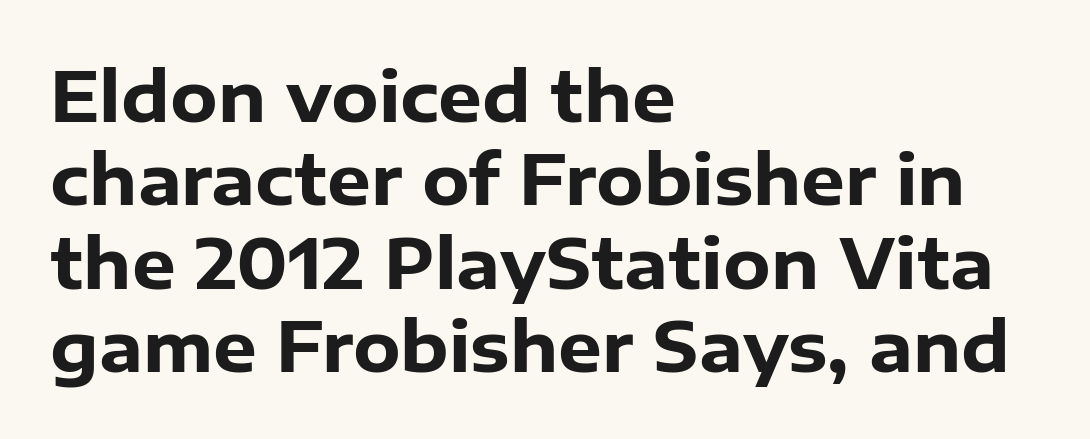
{"serif": "no", "italic": "no", "bold": "yes", "weight": "heavy", "width": "normal", "stroke_contrast": "low", "x_height": "medium", "monospaced": "no", "underline": "no", "align": "left", "line_spacing_ratio": 1.21, "letter_spacing": "normal", "letter_spacing_em": 0.0, "glyph_px": 69}
